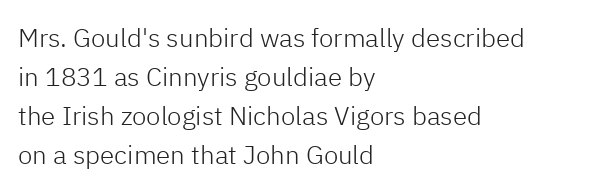
{"italic": "no", "bold": "no", "underline": "no", "align": "left", "line_spacing": "normal", "line_spacing_ratio": 1.5, "letter_spacing": "normal", "letter_spacing_em": 0.0, "glyph_px": 26}
